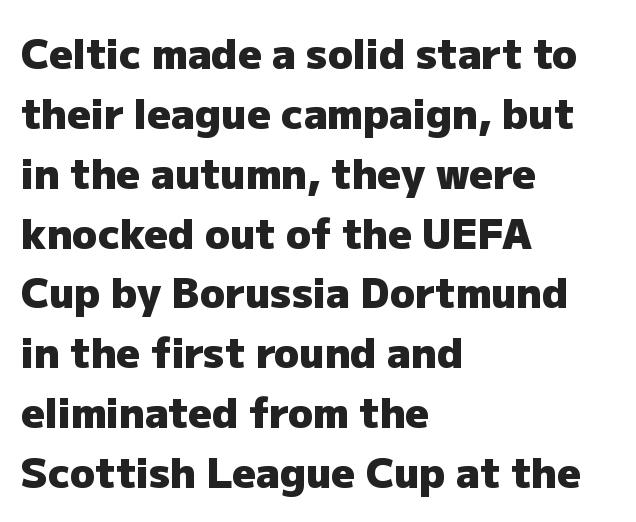
Q: Is the text bold? A: Yes.
Q: Is the text italic (slanted)? A: No, it is upright.
Q: Is the typeface a serif or a sans-serif typeface? A: Sans-serif.
Q: Is the text underlined? A: No.
Q: How is the paragraph aligned? A: Left-aligned.
Q: Is the spacing between letters normal or unusually wide? A: Normal.
Q: Is the spacing between lines tight, normal or loose? A: Normal.
Q: Width (condensed, normal, or wide)? A: Normal.
Q: Stroke contrast? A: Low.
Q: x-height? A: Medium.
Q: Monospaced? A: No.
